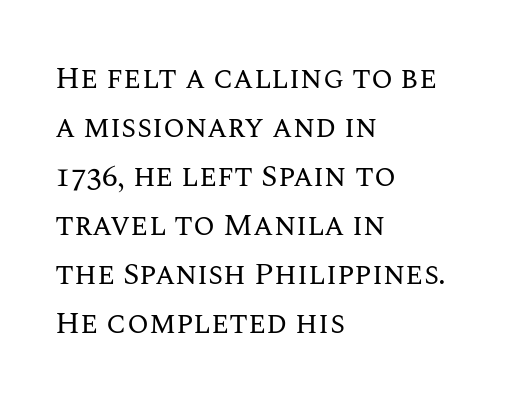
The image shows 31 px regular-weight type, upright; set left-aligned, normal line spacing (1.58x), normal letter spacing, not underlined; medium stroke contrast and a large x-height.
